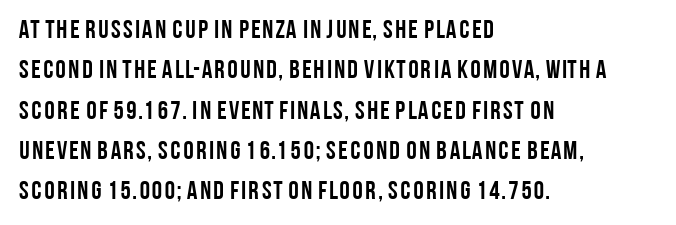
The image shows 26 px bold type, upright; set left-aligned, normal line spacing (1.55x), normal letter spacing, not underlined.
